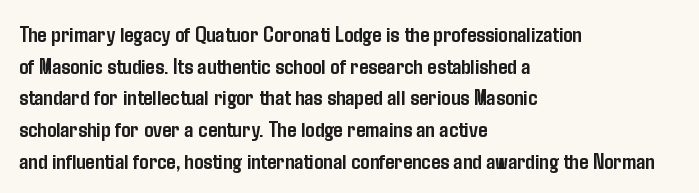
{"italic": "no", "bold": "yes", "underline": "no", "align": "left", "line_spacing": "normal", "line_spacing_ratio": 1.38, "letter_spacing": "normal", "letter_spacing_em": 0.0, "glyph_px": 23}
